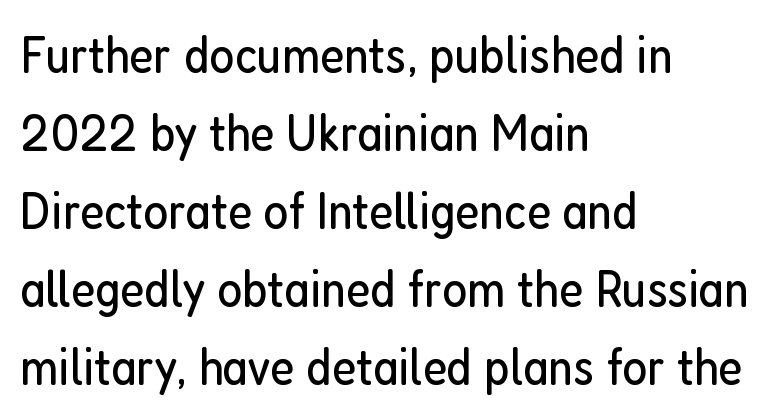
Words appear dense and cohesive because spacing is normal. How would I describe the line gaps? Plain and ordinary. It's the straight-up-and-down kind of type. Bare-footed words on every line. These lines are rendered in a variable-pitch font.
